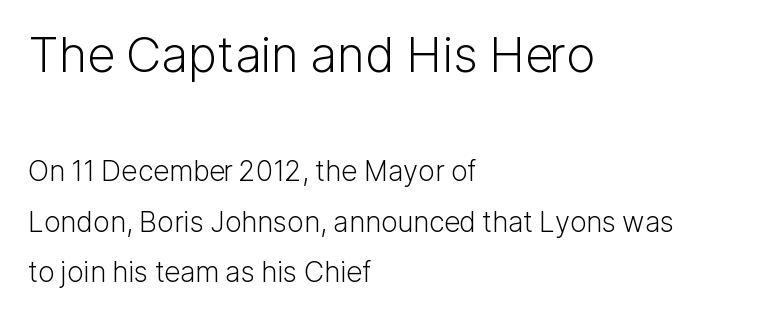
The image shows 49 px light sans-serif type, upright; set left-aligned, line spacing 1.81x, normal letter spacing, not underlined; the first (top) block is 1.75x larger; low stroke contrast and a medium x-height.
